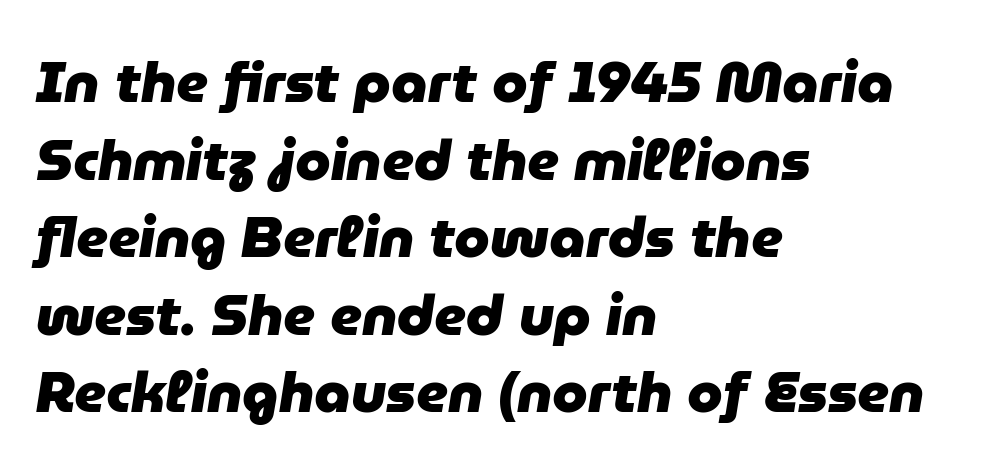
The image shows 57 px heavy type, italic (leaning right); set left-aligned, normal line spacing (1.36x), normal letter spacing, not underlined; low stroke contrast and a medium x-height.
